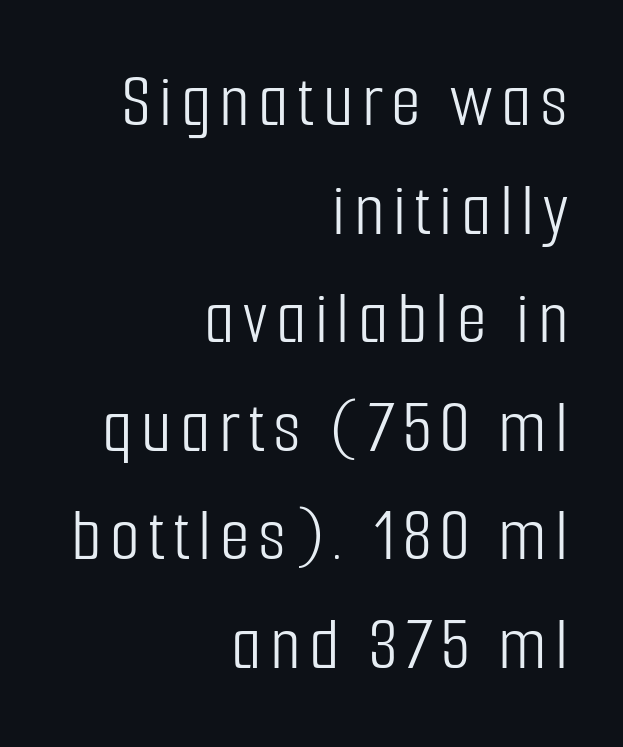
The image shows 77 px light, condensed sans-serif type, upright; set right-aligned, normal line spacing (1.41x), not underlined; low stroke contrast and a medium x-height.
